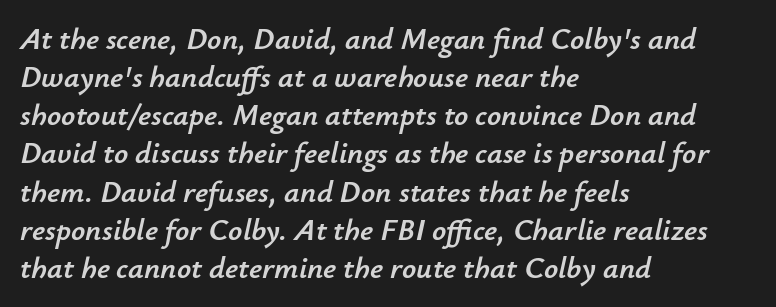
{"italic": "yes", "lean": "right", "slant_degrees": 12, "width": "normal", "stroke_contrast": "low", "x_height": "small", "monospaced": "no", "underline": "no", "align": "left", "line_spacing_ratio": 1.23, "letter_spacing": "normal", "letter_spacing_em": 0.0, "glyph_px": 31}
